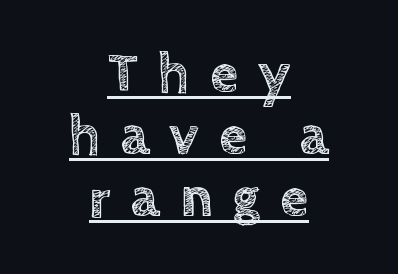
The image shows 57 px text type, upright; set centered, tight line spacing (1.09x), unusually wide letter spacing (+0.35 em), underlined; a large x-height.
